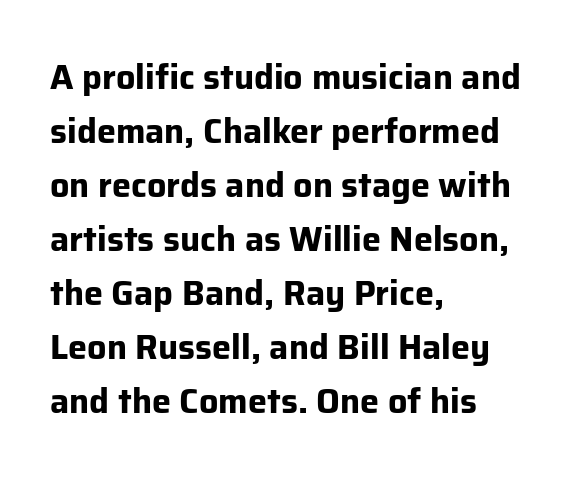
The image shows 34 px bold sans-serif type, upright; set left-aligned, normal line spacing (1.59x), normal letter spacing, not underlined; low stroke contrast and a medium x-height.
